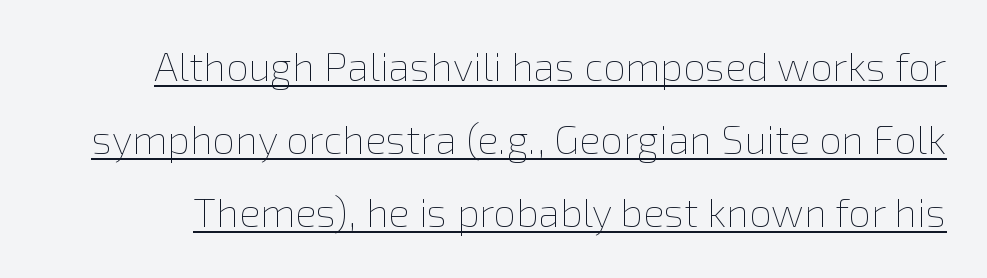
Q: Is the text bold? A: No.
Q: Is the text italic (slanted)? A: No, it is upright.
Q: Is the text underlined? A: Yes.
Q: Is the spacing between letters normal or unusually wide? A: Normal.
Q: Width (condensed, normal, or wide)? A: Normal.
Q: x-height? A: Medium.
Q: Monospaced? A: No.
